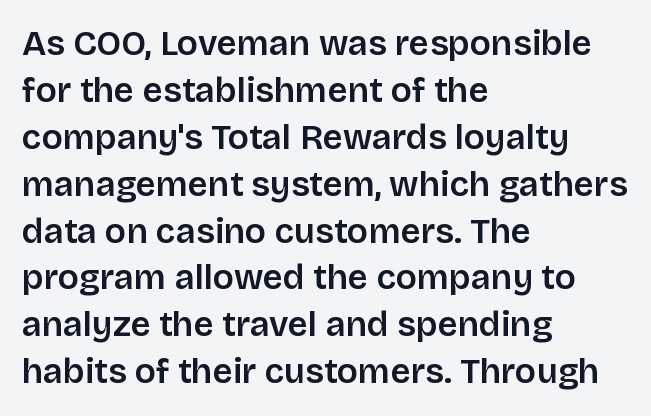
The image shows 35 px sans-serif type, upright; set left-aligned, normal line spacing (1.34x), normal letter spacing, not underlined; low stroke contrast and a large x-height.
